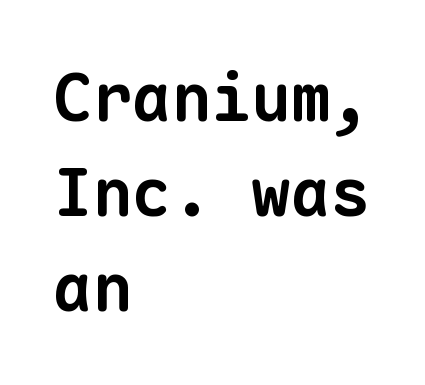
Reading down the column, the eye jumps a familiar distance to each next line. Note the uniform advance width — an 'i' takes as much space as an 'm'. Stroke terminals: plain, sans-serif. The text block is weighted toward the left margin, trailing off unevenly rightward. Every letter is thick-stroked: bold, no question.
